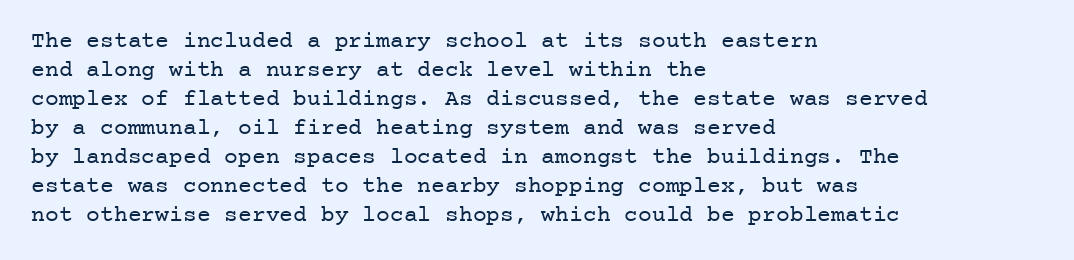
{"italic": "no", "bold": "no", "underline": "no", "align": "left", "line_spacing": "normal", "line_spacing_ratio": 1.26, "letter_spacing": "normal", "letter_spacing_em": 0.0, "glyph_px": 23}
